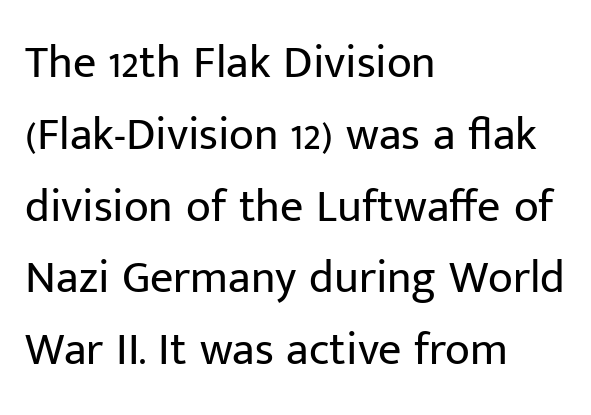
{"serif": "no", "italic": "no", "bold": "no", "weight": "regular", "width": "normal", "stroke_contrast": "low", "x_height": "medium", "monospaced": "no", "underline": "no", "align": "left", "line_spacing": "normal", "line_spacing_ratio": 1.56, "letter_spacing": "normal", "letter_spacing_em": 0.0, "glyph_px": 46}
